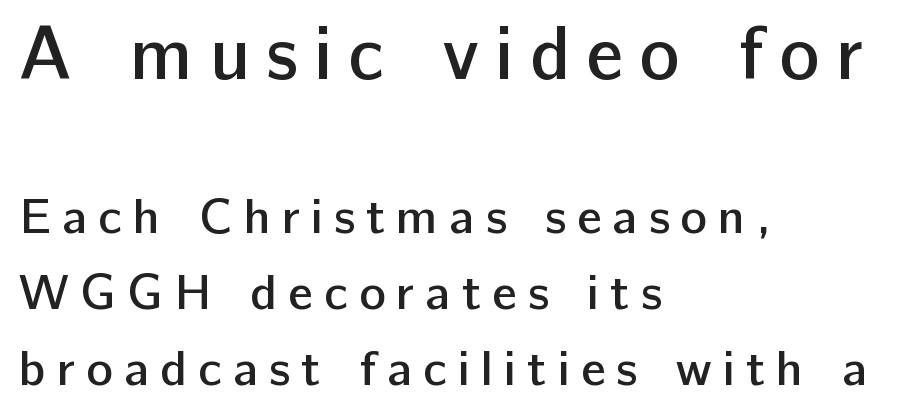
The image shows 75 px semibold sans-serif type, upright; set left-aligned, normal line spacing (1.52x), unusually wide letter spacing (+0.22 em), not underlined; the first (top) block is 1.5x larger; low stroke contrast and a medium x-height.
